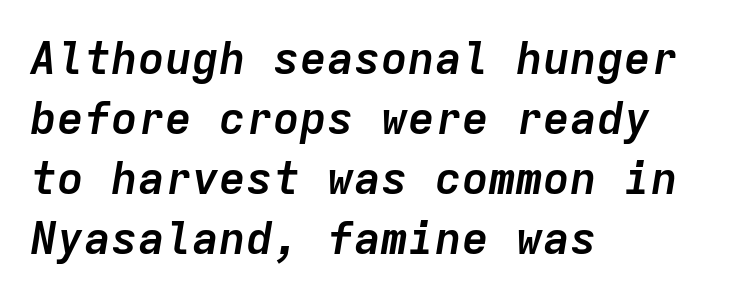
{"italic": "yes", "lean": "right", "slant_degrees": 9, "bold": "yes", "weight": "semibold", "width": "normal", "stroke_contrast": "low", "x_height": "medium", "monospaced": "yes", "underline": "no", "align": "left", "line_spacing": "normal", "line_spacing_ratio": 1.33, "letter_spacing": "normal", "letter_spacing_em": 0.0, "glyph_px": 45}
